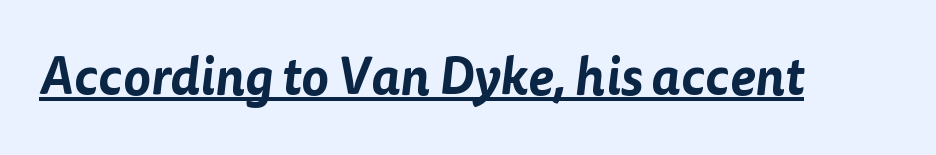
The image shows 52 px sans-serif type; set normal letter spacing, underlined; low stroke contrast and a medium x-height.
